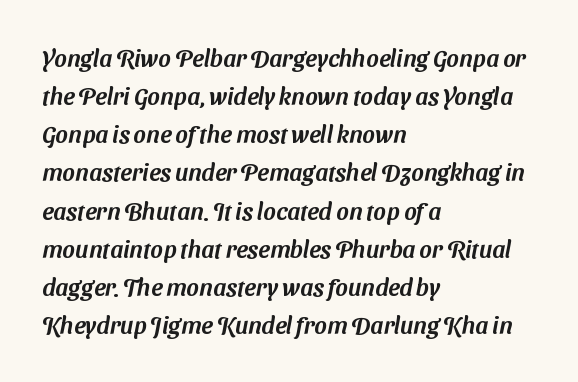
Q: Is the text underlined? A: No.
Q: How is the paragraph aligned? A: Left-aligned.
Q: Is the spacing between letters normal or unusually wide? A: Normal.
Q: Is the spacing between lines tight, normal or loose? A: Normal.
